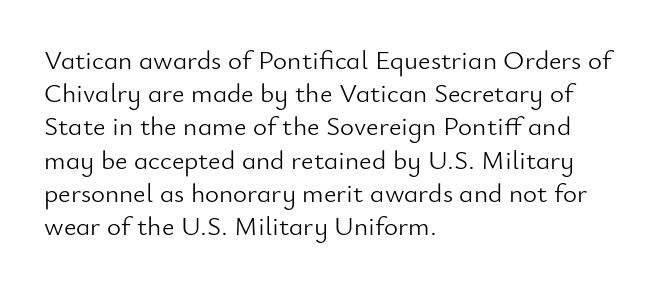
{"italic": "no", "bold": "no", "underline": "no", "align": "left", "line_spacing_ratio": 1.23, "letter_spacing": "normal", "letter_spacing_em": 0.0, "glyph_px": 27}
